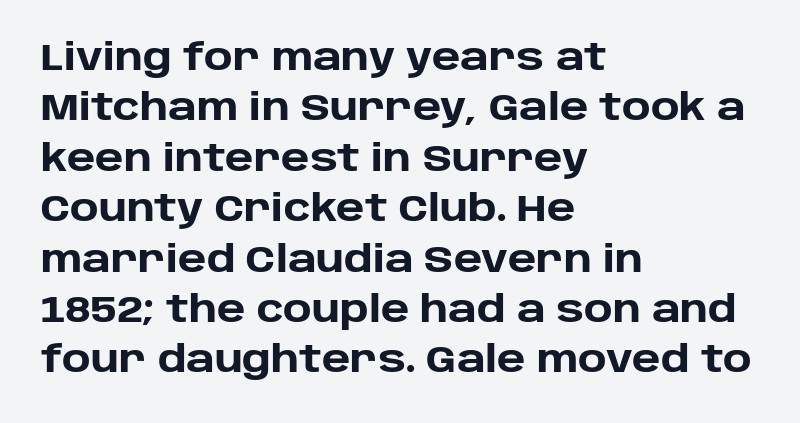
The typeface chosen for these lines omits serifs. The ragged edge is on the right, which tells us the setting is flush left. The strokes are fattened all the way to bold. Here the glyphs are tracked normally, forming tight word shapes. Baseline-to-baseline distance is the conventional proportion of letter height. This is roman type, the default non-slanted kind.
